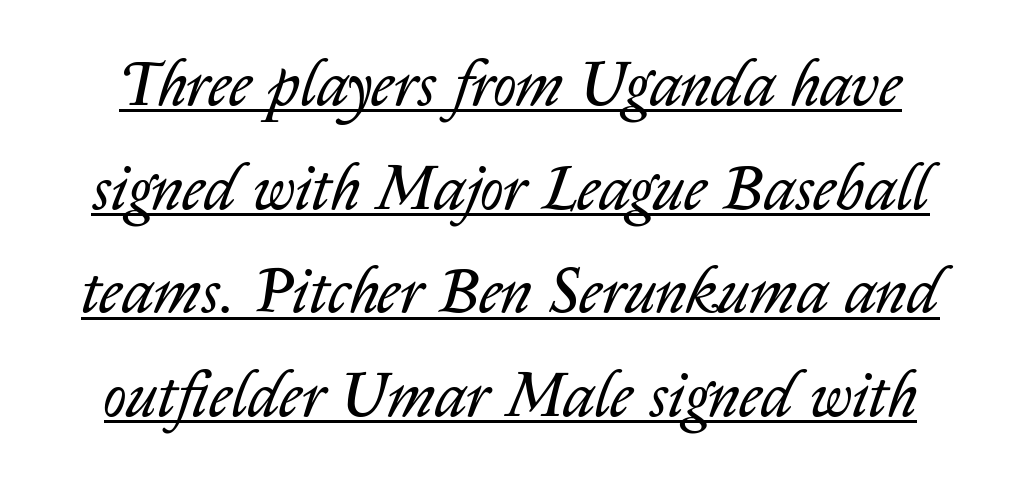
The image shows 64 px regular-weight type, italic (leaning right); set normal line spacing (1.62x), normal letter spacing, underlined; low stroke contrast and a medium x-height.
